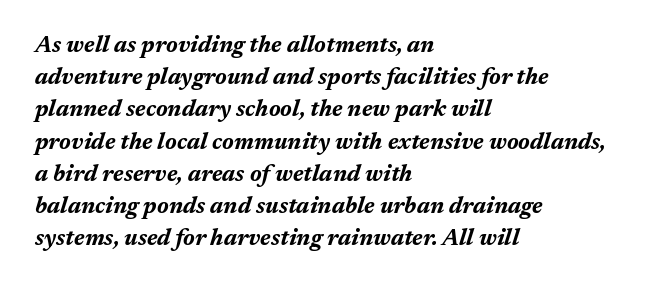
These lines carry a lot of weight — the face is fully bold. The text carries the slant typical of an italic or oblique font. The lines are quadded left. Honestly, there is no underline to notice here at all. In terms of letterspacing, this is plain default setting. Quick note: interline space is typical.
